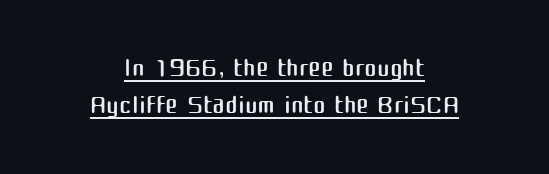
Q: Is the text bold? A: No.
Q: Is the text italic (slanted)? A: No, it is upright.
Q: Is the typeface a serif or a sans-serif typeface? A: Sans-serif.
Q: Is the text underlined? A: Yes.
Q: How is the paragraph aligned? A: Centered.
Q: Is the spacing between letters normal or unusually wide? A: Normal.
Q: Is the spacing between lines tight, normal or loose? A: Tight.
Q: Width (condensed, normal, or wide)? A: Normal.
Q: Stroke contrast? A: Medium.
Q: x-height? A: Medium.
Q: Monospaced? A: No.
